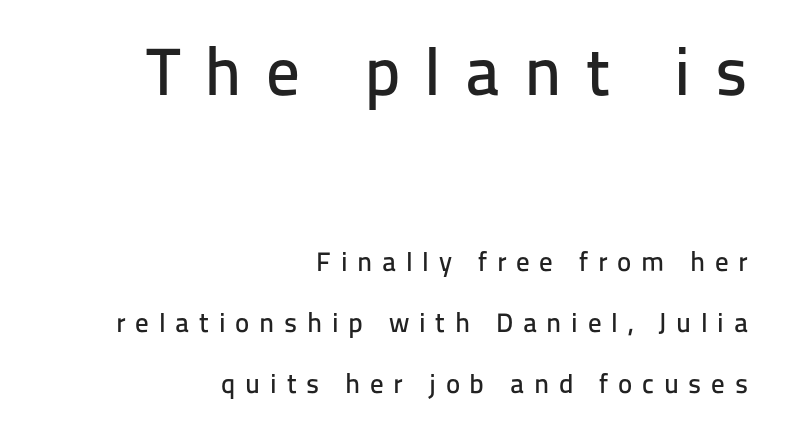
Looks like regular typesetting: each glyph gets only the width it needs. The designer gave the opening block more size than the closing block. Someone cranked the tracking dial way up on this one. The paragraph has a hard right edge and a soft left edge.
